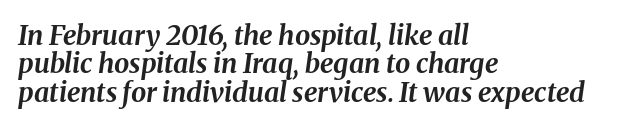
Q: Is the text bold? A: Yes.
Q: Is the text italic (slanted)? A: Yes, it leans right by about 8 degrees.
Q: Is the text underlined? A: No.
Q: How is the paragraph aligned? A: Left-aligned.
Q: Is the spacing between letters normal or unusually wide? A: Normal.
Q: Is the spacing between lines tight, normal or loose? A: Tight.
